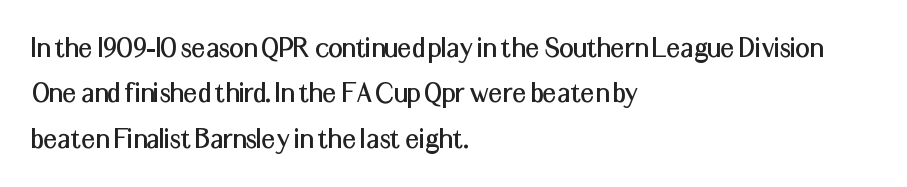
{"serif": "no", "italic": "no", "width": "normal", "stroke_contrast": "medium", "x_height": "medium", "monospaced": "no", "underline": "no", "align": "left", "line_spacing": "normal", "line_spacing_ratio": 1.46, "letter_spacing": "normal", "letter_spacing_em": 0.0, "glyph_px": 31}
